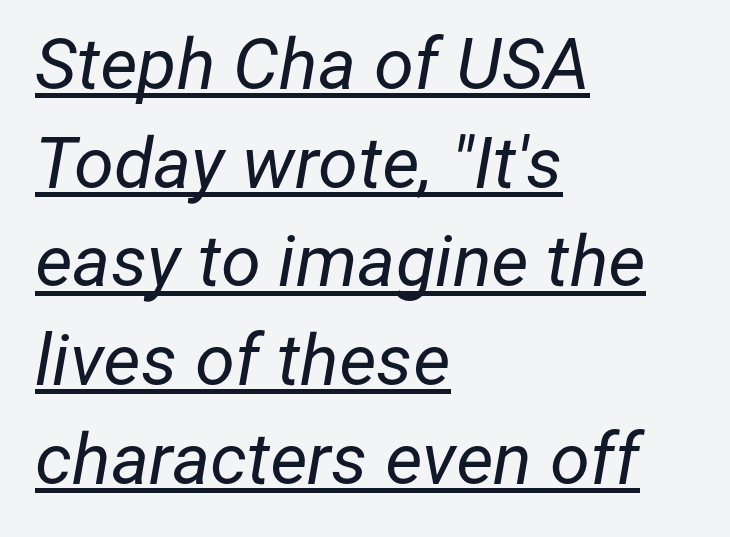
{"italic": "yes", "lean": "right", "slant_degrees": 12, "bold": "no", "weight": "regular", "width": "normal", "stroke_contrast": "low", "x_height": "medium", "monospaced": "no", "underline": "yes", "align": "left", "line_spacing": "normal", "line_spacing_ratio": 1.37, "letter_spacing": "normal", "letter_spacing_em": 0.0, "glyph_px": 72}
